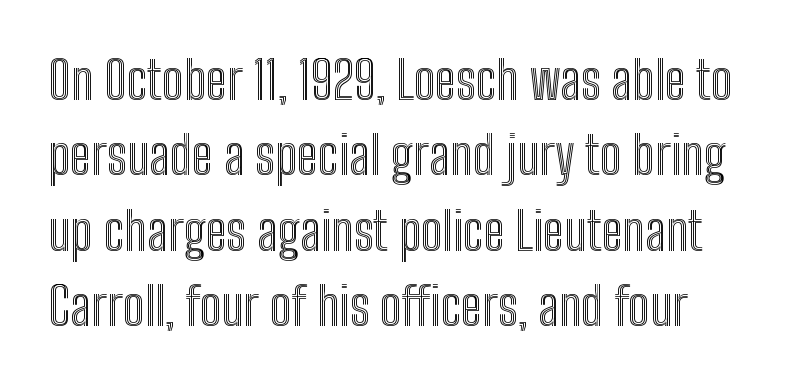
This rendering leaves character spacing at its baseline value. In terms of posture, this sample is upright. Baseline-to-baseline distance is the conventional proportion of letter height. Check under the words: just untouched page. Spacing verdict: proportional, widths tailored to each character.
